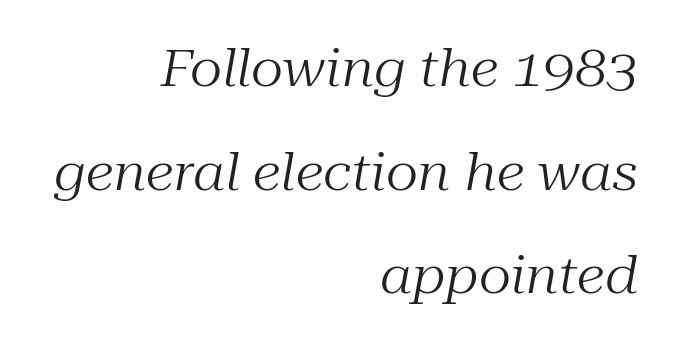
{"serif": "yes", "italic": "yes", "lean": "right", "slant_degrees": 10, "bold": "no", "weight": "regular", "width": "normal", "stroke_contrast": "medium", "x_height": "medium", "monospaced": "no", "underline": "no", "align": "right", "line_spacing": "loose", "line_spacing_ratio": 2.03, "letter_spacing": "normal", "letter_spacing_em": 0.0, "glyph_px": 51}
